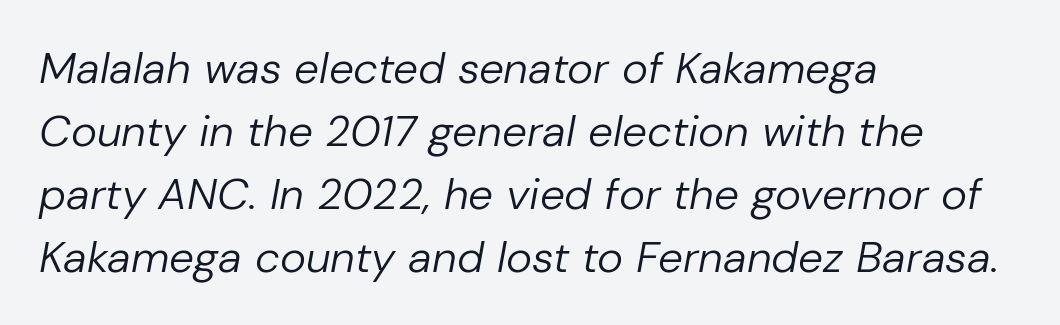
The rendering anchors every line to the left-hand side. Glyph-to-glyph distance matches everyday printed text. Every character sits at an angle, as italics do. Letters rest on an invisible, unmarked baseline. The passage shown is typed in a proportional face where columns would drift. No letter is thick-stroked: the sample isn't bold.
